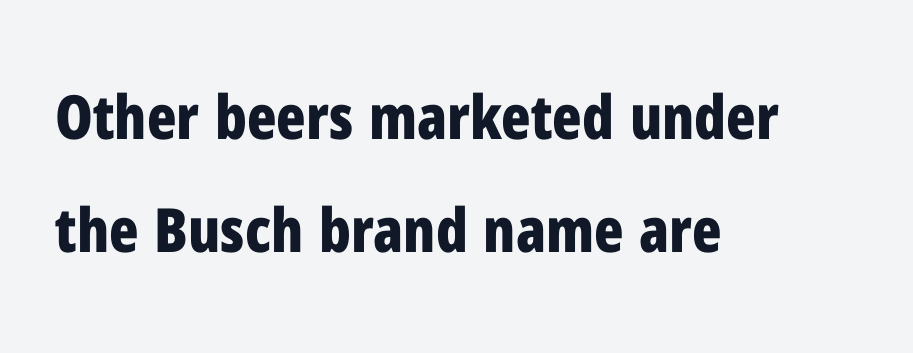
Q: Is the text bold? A: Yes.
Q: Is the text italic (slanted)? A: No, it is upright.
Q: Is the typeface a serif or a sans-serif typeface? A: Sans-serif.
Q: Is the text underlined? A: No.
Q: How is the paragraph aligned? A: Left-aligned.
Q: Is the spacing between letters normal or unusually wide? A: Normal.
Q: Width (condensed, normal, or wide)? A: Condensed.
Q: Stroke contrast? A: Low.
Q: x-height? A: Medium.
Q: Monospaced? A: No.
